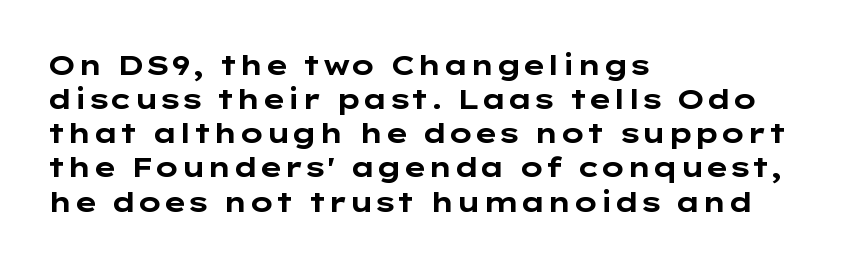
{"serif": "no", "italic": "no", "bold": "yes", "weight": "bold", "width": "wide", "stroke_contrast": "low", "x_height": "medium", "monospaced": "no", "underline": "no", "align": "left", "line_spacing_ratio": 1.22, "letter_spacing": "normal", "letter_spacing_em": 0.0, "glyph_px": 28}
